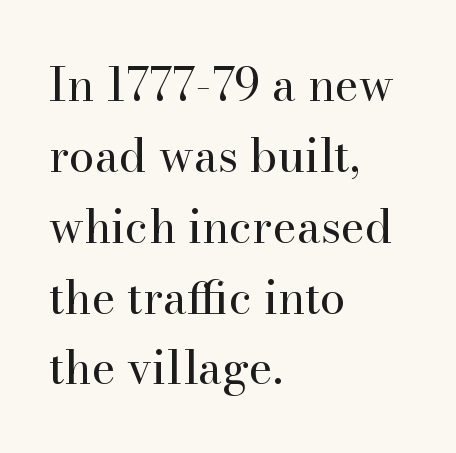
These lines are rendered in a variable-pitch font. Descenders hang freely into open space. Serif or sans? Serif — the stroke terminals have little feet. These lines sit exactly where default settings would place them. There is no visible air inserted between adjacent glyphs.
